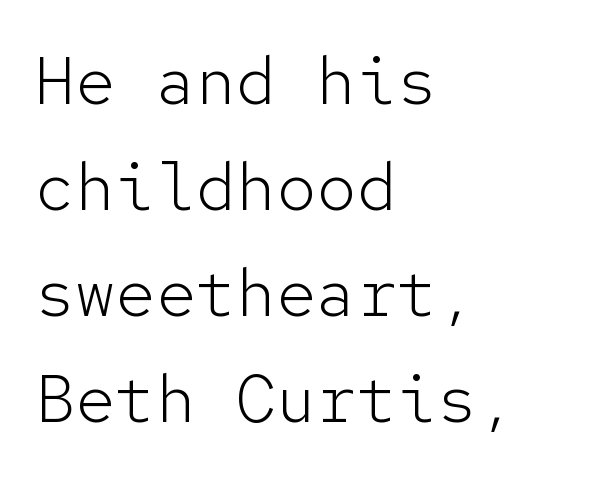
{"serif": "no", "italic": "no", "bold": "no", "weight": "light", "width": "normal", "stroke_contrast": "low", "x_height": "medium", "monospaced": "yes", "underline": "no", "align": "left", "line_spacing": "normal", "line_spacing_ratio": 1.58, "letter_spacing": "normal", "letter_spacing_em": 0.0, "glyph_px": 67}
